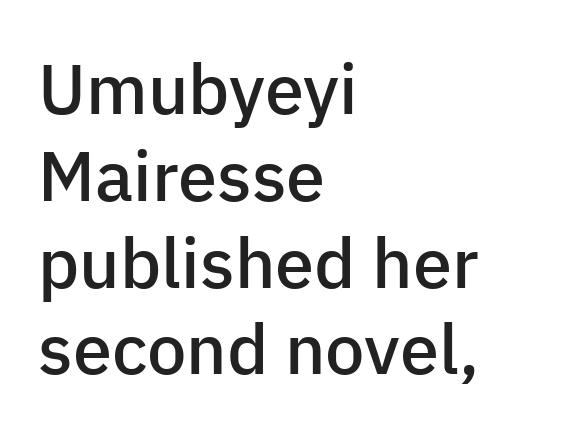
The area under the type is left untouched. In terms of letterspacing, this is plain default setting. Tall strokes in this sample are plumb rather than angled. The lines are quadded left. Nope, no serifs anywhere on these letters. The letters advance in unequal steps, a hallmark of proportional type.
